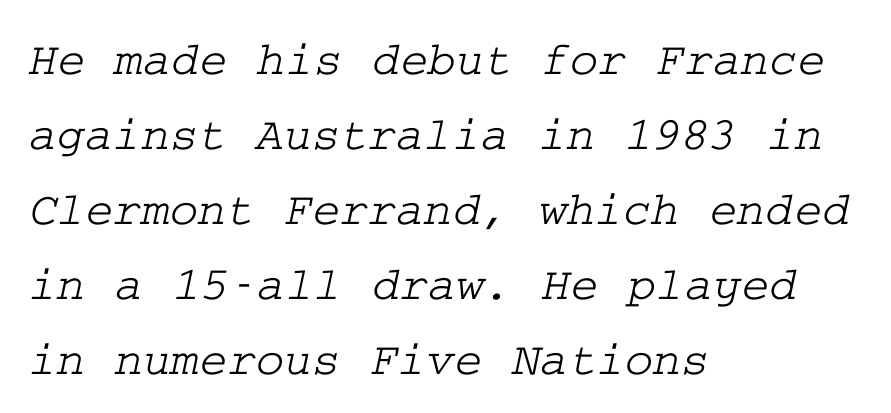
The image shows 48 px wide serif type; set left-aligned, normal line spacing (1.56x), normal letter spacing, not underlined; low stroke contrast and a medium x-height.
